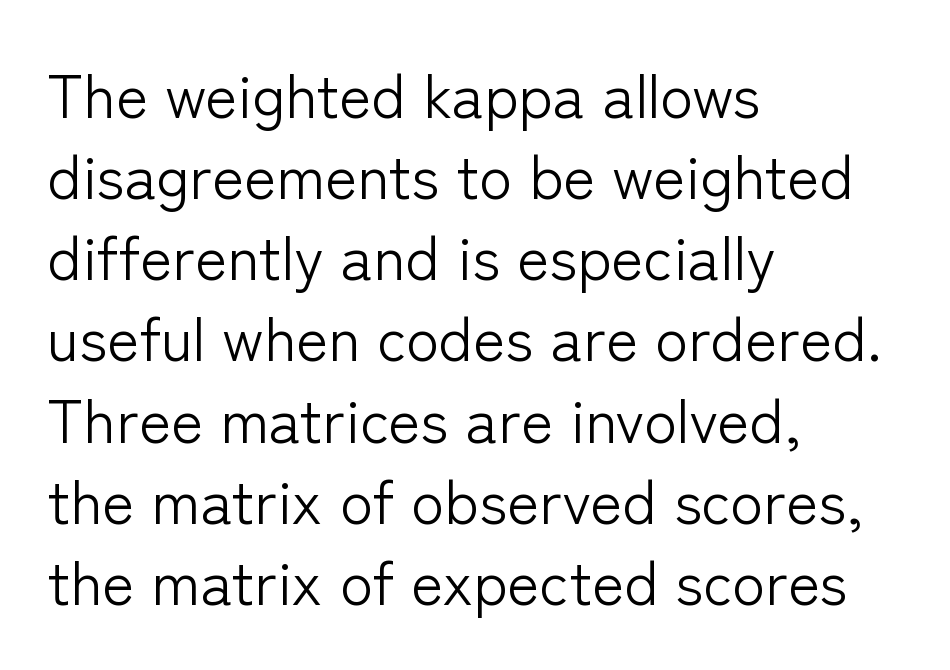
Words float on clear page, feet unadorned. Baseline-to-baseline distance is the conventional proportion of letter height. Is this a fixed-width face? No — the glyphs have proportional, varying widths. Posture: straight, roman, zero tilt.
